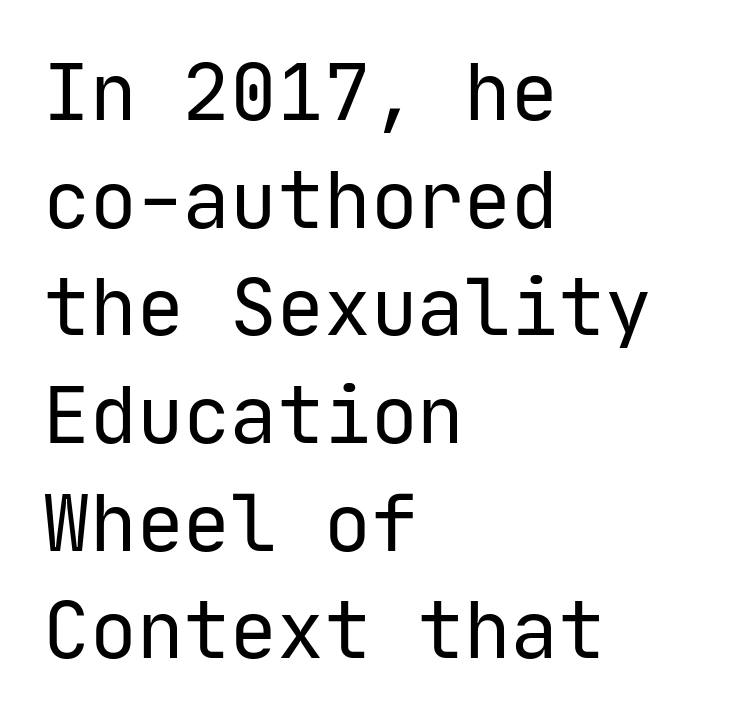
{"serif": "no", "italic": "no", "bold": "no", "weight": "regular", "width": "normal", "stroke_contrast": "low", "x_height": "medium", "monospaced": "yes", "underline": "no", "align": "left", "line_spacing": "normal", "line_spacing_ratio": 1.38, "letter_spacing": "normal", "letter_spacing_em": 0.0, "glyph_px": 78}
